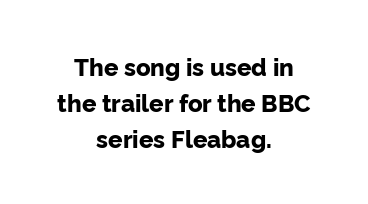
The zone under the glyphs is completely vacant. Plenty of ink on the page — the face is bold. Rows of type keep a routine distance in the vertical direction. Notice how the passage keeps no hard edge, just a central spine.
